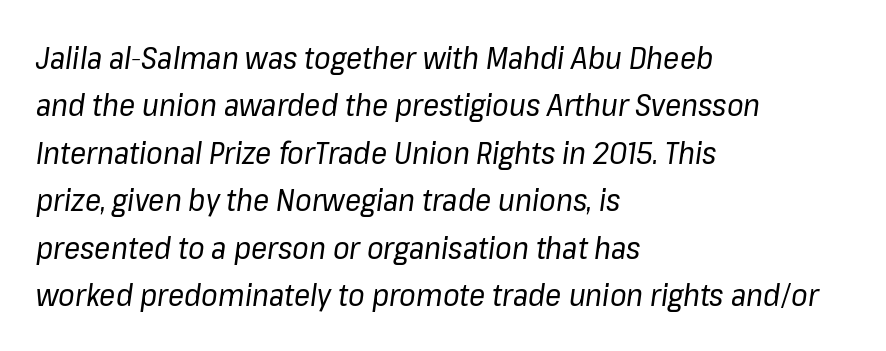
The image shows 30 px regular-weight type, italic (leaning right); set left-aligned, normal line spacing (1.58x), normal letter spacing, not underlined; low stroke contrast and a medium x-height.
